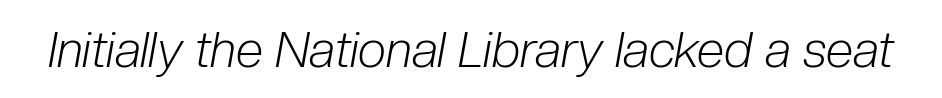
Compared with ordinary roman type, these characters are visibly tilted. Caption: face not bold, strokes unweighted. Beneath every word, the page is bare. Look at the tracking — it's just the regular setting, nothing added. The passage shown is typed in a proportional face where columns would drift.
